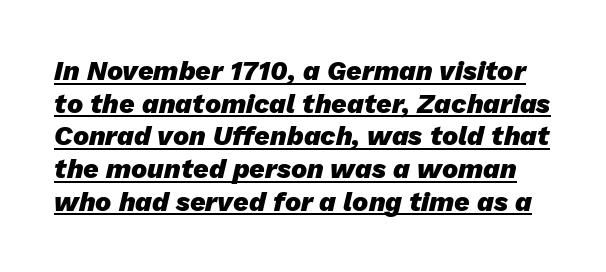
{"italic": "yes", "lean": "right", "slant_degrees": 13, "bold": "yes", "underline": "yes", "line_spacing_ratio": 1.21, "letter_spacing": "normal", "letter_spacing_em": 0.0, "glyph_px": 27}
